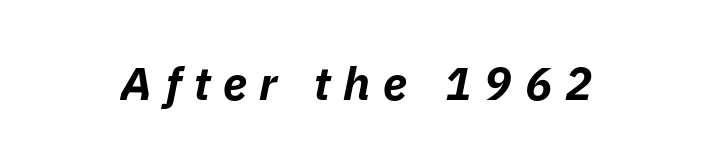
Q: Is the text bold? A: Yes.
Q: Is the text italic (slanted)? A: Yes, it leans right by about 11 degrees.
Q: Is the text underlined? A: No.
Q: Is the spacing between letters normal or unusually wide? A: Unusually wide.
Q: Width (condensed, normal, or wide)? A: Normal.
Q: Stroke contrast? A: Low.
Q: x-height? A: Medium.
Q: Monospaced? A: No.
